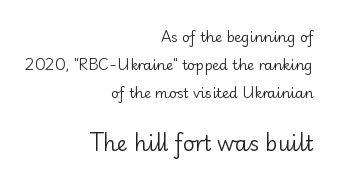
Q: Is the text bold? A: No.
Q: Is the text italic (slanted)? A: No, it is upright.
Q: Is the text underlined? A: No.
Q: How is the paragraph aligned? A: Right-aligned.
Q: Is the spacing between letters normal or unusually wide? A: Normal.
Q: Is the spacing between lines tight, normal or loose? A: Loose.
Q: Which block of text is set in a larger size, the first (top) or the second (bottom)? A: The second (bottom) one.
